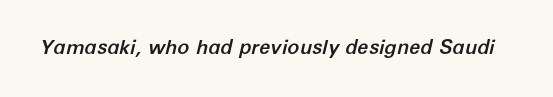
No extra tracking has been applied to these lines. The typography opts for an oblique posture over an upright one. Descenders are the only things crossing below the line.
